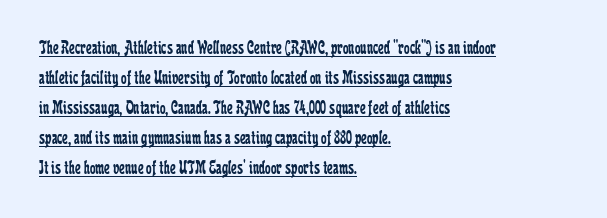
{"italic": "no", "bold": "no", "underline": "yes", "align": "left", "line_spacing": "normal", "line_spacing_ratio": 1.5, "letter_spacing": "normal", "letter_spacing_em": 0.0, "glyph_px": 20}
